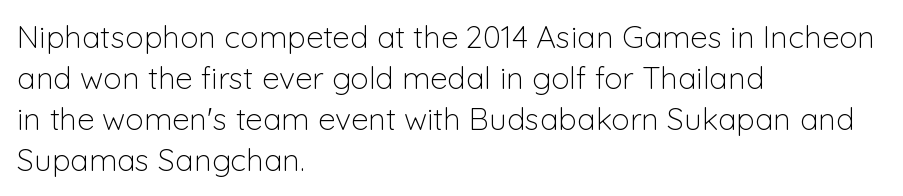
{"serif": "no", "italic": "no", "bold": "no", "weight": "light", "width": "normal", "stroke_contrast": "low", "x_height": "medium", "monospaced": "no", "underline": "no", "align": "left", "line_spacing": "normal", "line_spacing_ratio": 1.32, "letter_spacing": "normal", "letter_spacing_em": 0.0, "glyph_px": 31}
